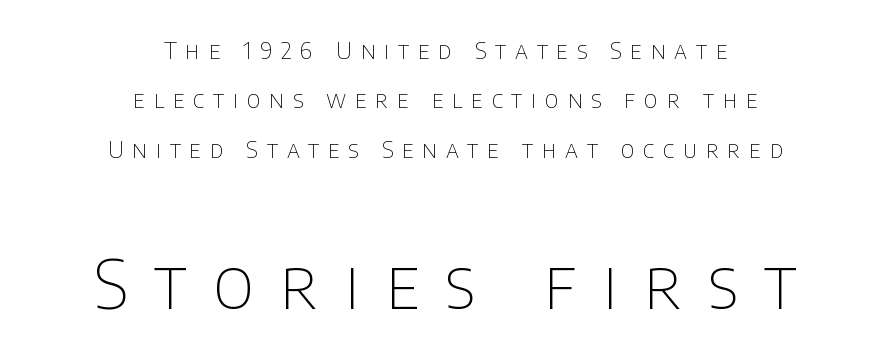
Q: Is the text bold? A: No.
Q: Is the text italic (slanted)? A: No, it is upright.
Q: Is the typeface a serif or a sans-serif typeface? A: Sans-serif.
Q: Is the text underlined? A: No.
Q: How is the paragraph aligned? A: Centered.
Q: Is the spacing between letters normal or unusually wide? A: Unusually wide.
Q: Is the spacing between lines tight, normal or loose? A: Loose.
Q: Which block of text is set in a larger size, the first (top) or the second (bottom)? A: The second (bottom) one.
Q: Width (condensed, normal, or wide)? A: Normal.
Q: Stroke contrast? A: Low.
Q: x-height? A: Large.
Q: Monospaced? A: No.
